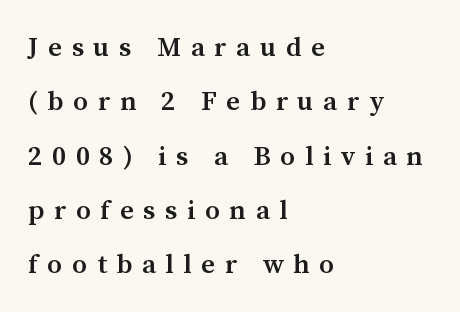
{"italic": "no", "bold": "semi", "underline": "no", "align": "left", "line_spacing": "loose", "line_spacing_ratio": 2.01, "letter_spacing": "wide", "letter_spacing_em": 0.36, "glyph_px": 27}
